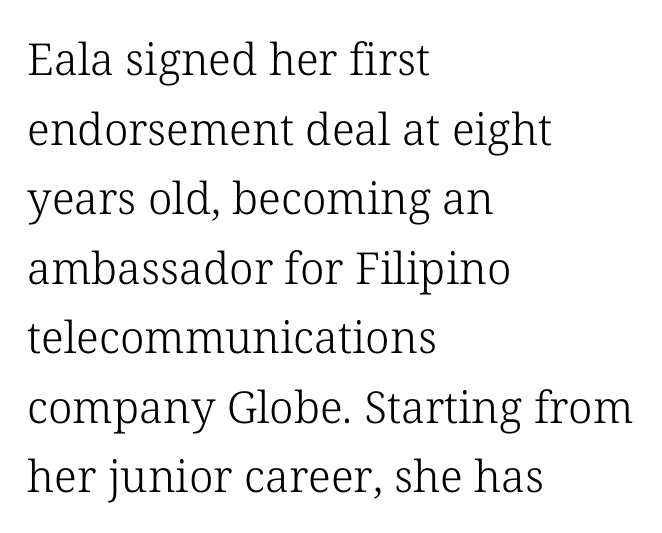
{"serif": "yes", "italic": "no", "bold": "no", "weight": "light", "width": "normal", "stroke_contrast": "low", "x_height": "medium", "monospaced": "no", "underline": "no", "align": "left", "line_spacing": "normal", "line_spacing_ratio": 1.58, "letter_spacing": "normal", "letter_spacing_em": 0.0, "glyph_px": 44}
